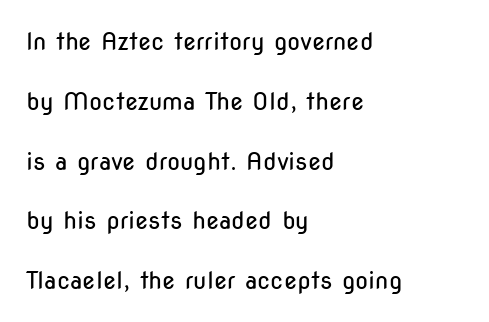
The image shows 24 px text type, upright; set left-aligned, loose line spacing (2.49x), normal letter spacing, not underlined.
